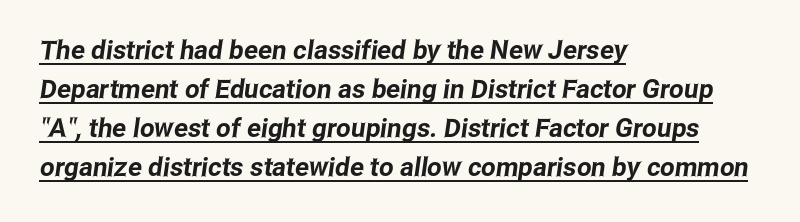
The image shows 26 px text type; set left-aligned, normal line spacing (1.5x), normal letter spacing, underlined.
